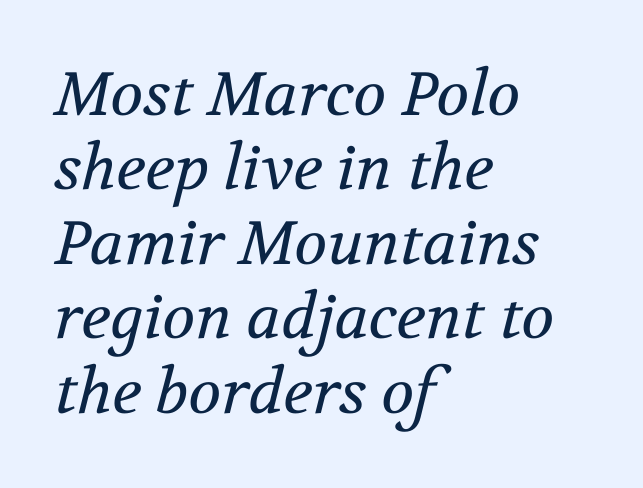
Q: Is the text bold? A: No.
Q: Is the text italic (slanted)? A: Yes, it leans right by about 12 degrees.
Q: Is the typeface a serif or a sans-serif typeface? A: Serif.
Q: Is the text underlined? A: No.
Q: How is the paragraph aligned? A: Left-aligned.
Q: Is the spacing between letters normal or unusually wide? A: Normal.
Q: Width (condensed, normal, or wide)? A: Normal.
Q: Stroke contrast? A: Medium.
Q: x-height? A: Medium.
Q: Monospaced? A: No.
